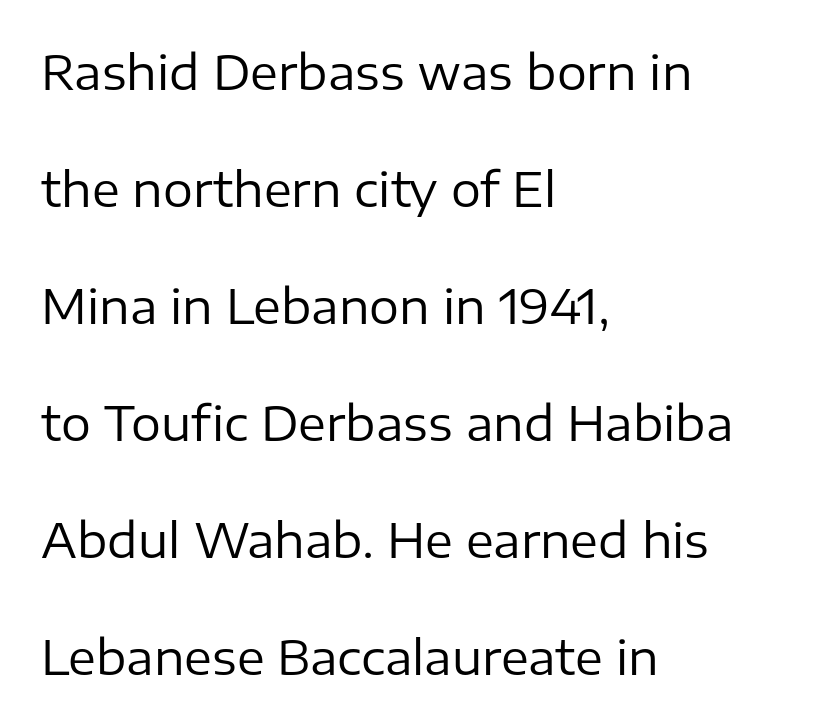
{"serif": "no", "italic": "no", "bold": "no", "weight": "regular", "width": "normal", "stroke_contrast": "low", "x_height": "medium", "monospaced": "no", "underline": "no", "align": "left", "line_spacing": "loose", "line_spacing_ratio": 2.49, "letter_spacing": "normal", "letter_spacing_em": 0.0, "glyph_px": 47}
